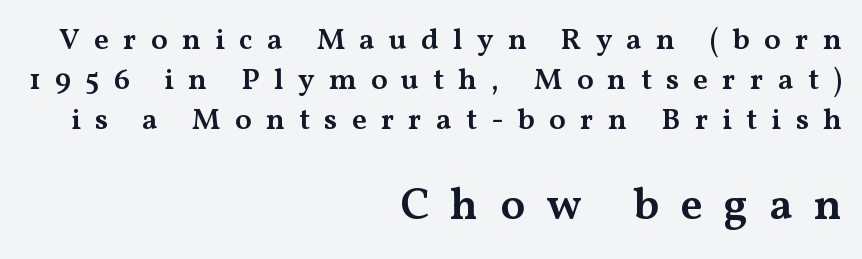
The image shows 45 px semibold, wide serif type, upright; set right-aligned, normal line spacing (1.33x), unusually wide letter spacing (+0.47 em), not underlined; the second (bottom) block is 1.5x larger; medium stroke contrast and a medium x-height.
